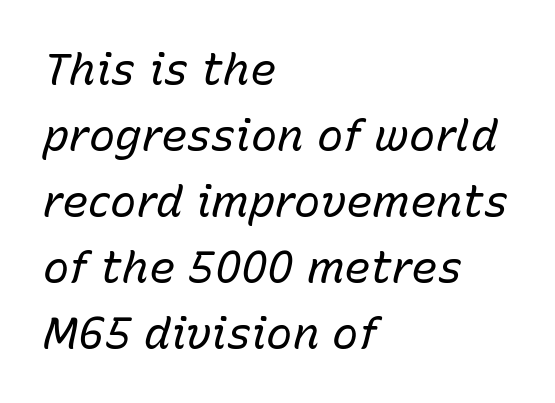
The image shows 44 px regular-weight type, italic (leaning right); set left-aligned, normal line spacing (1.5x), normal letter spacing, not underlined; low stroke contrast and a medium x-height.
